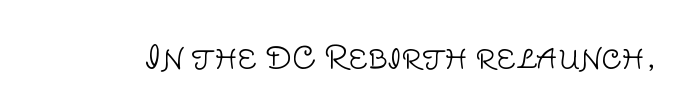
{"serif": "no", "bold": "no", "weight": "light", "width": "normal", "stroke_contrast": "low", "x_height": "large", "monospaced": "no", "underline": "no", "letter_spacing": "normal", "letter_spacing_em": 0.0, "glyph_px": 30}
